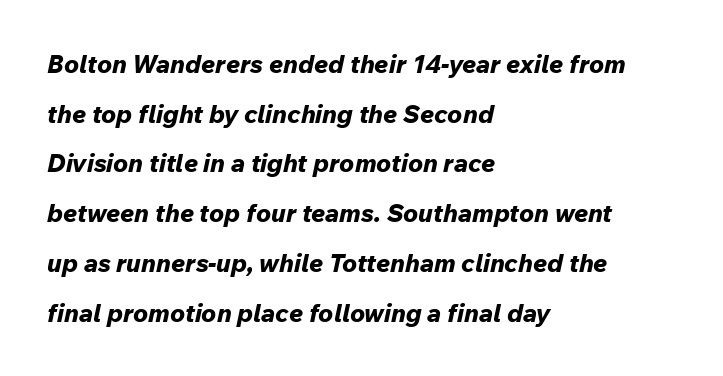
{"italic": "yes", "lean": "right", "slant_degrees": 12, "bold": "yes", "underline": "no", "align": "left", "line_spacing": "loose", "line_spacing_ratio": 1.99, "letter_spacing": "normal", "letter_spacing_em": 0.0, "glyph_px": 25}
